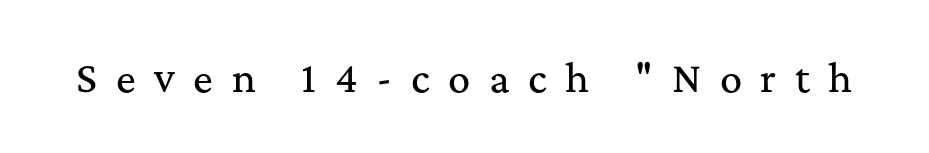
The passage shown is typeset with a serif family. The strip under each line holds only bare page. Posture: upright roman. Compared with typical body copy, the letter spacing here is much looser. The passage shown is typed in a proportional face where columns would drift.
